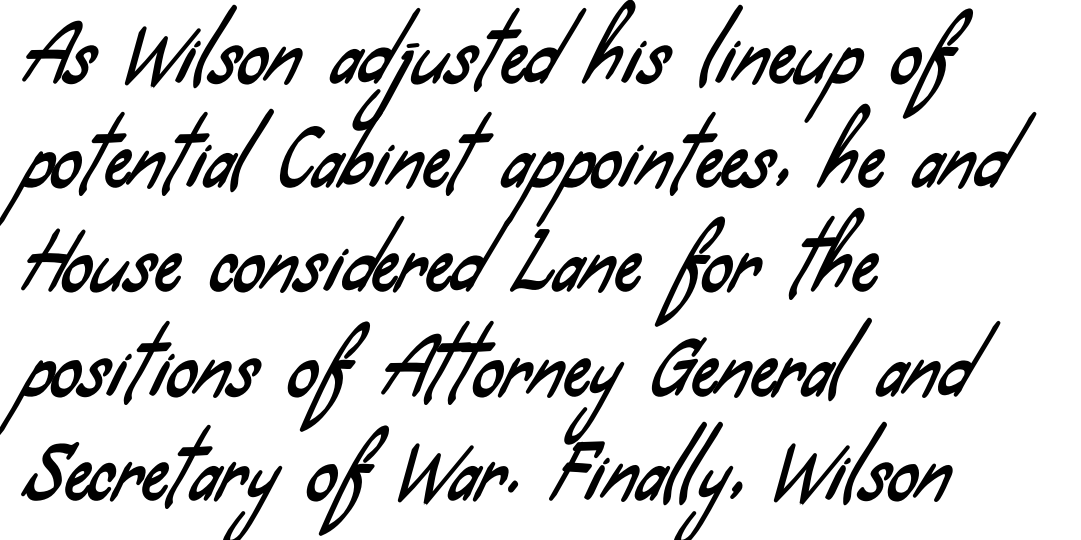
The image shows 75 px condensed sans-serif type; set left-aligned, normal line spacing (1.39x), normal letter spacing, not underlined; low stroke contrast and a small x-height.
